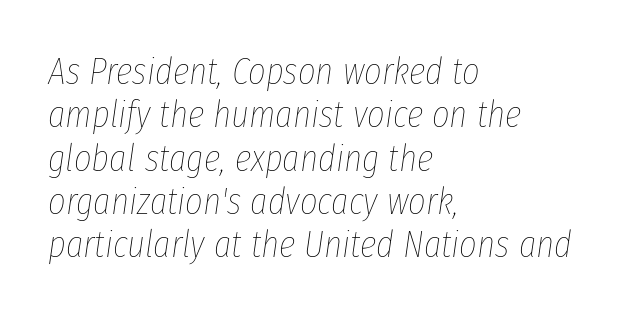
Q: Is the text bold? A: No.
Q: Is the text italic (slanted)? A: Yes, it leans right by about 8 degrees.
Q: Is the text underlined? A: No.
Q: How is the paragraph aligned? A: Left-aligned.
Q: Is the spacing between letters normal or unusually wide? A: Normal.
Q: Is the spacing between lines tight, normal or loose? A: Tight.
Q: Width (condensed, normal, or wide)? A: Condensed.
Q: Stroke contrast? A: Low.
Q: x-height? A: Medium.
Q: Monospaced? A: No.
